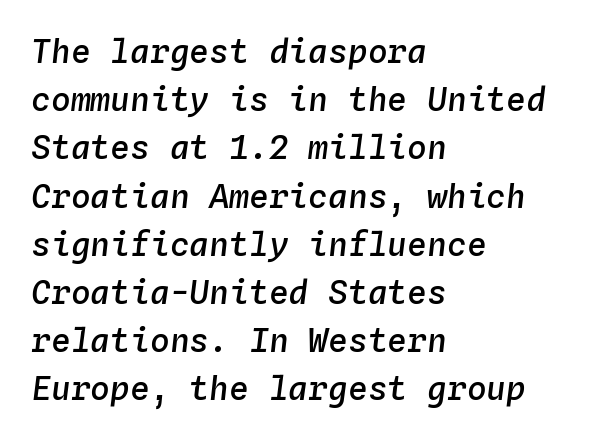
{"italic": "yes", "lean": "right", "slant_degrees": 4, "bold": "semi", "weight": "semibold", "width": "normal", "stroke_contrast": "low", "x_height": "medium", "monospaced": "yes", "underline": "no", "align": "left", "line_spacing": "normal", "line_spacing_ratio": 1.46, "letter_spacing": "normal", "letter_spacing_em": 0.0, "glyph_px": 33}
